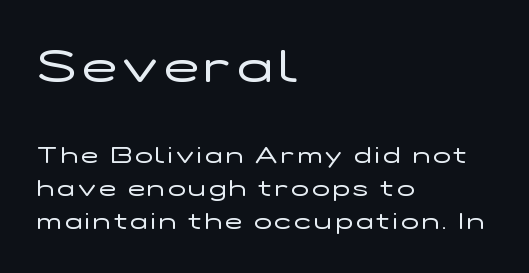
{"serif": "no", "italic": "no", "bold": "no", "weight": "regular", "width": "wide", "stroke_contrast": "low", "x_height": "medium", "monospaced": "no", "underline": "no", "align": "left", "line_spacing": "normal", "line_spacing_ratio": 1.44, "larger_block": "first", "size_ratio": 2.0, "glyph_px": 46}
